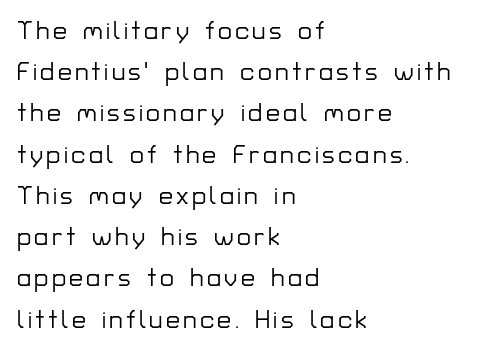
Q: Is the text italic (slanted)? A: No, it is upright.
Q: Is the text underlined? A: No.
Q: How is the paragraph aligned? A: Left-aligned.
Q: Is the spacing between lines tight, normal or loose? A: Normal.
